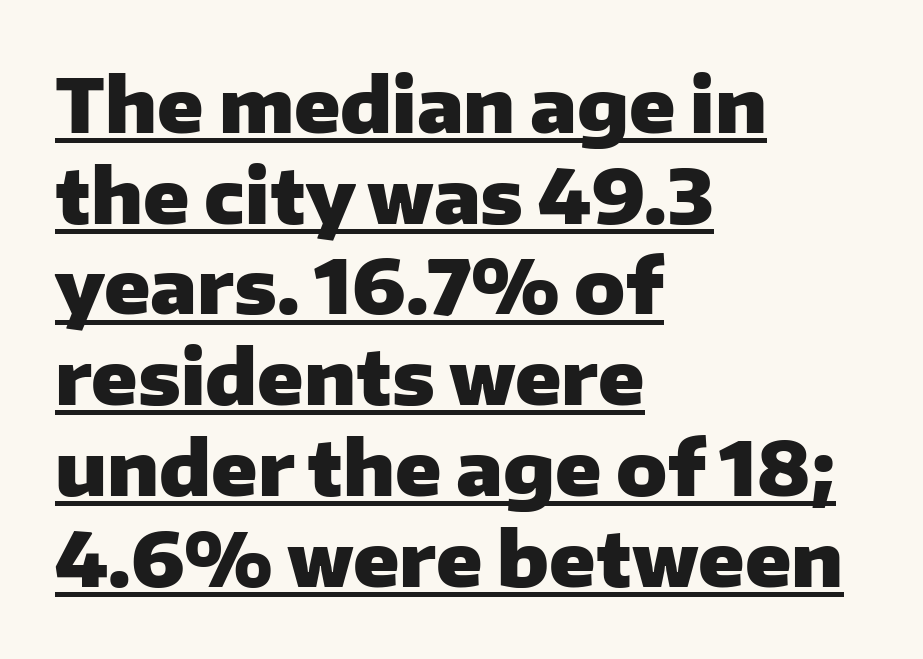
{"serif": "no", "italic": "no", "bold": "yes", "weight": "heavy", "width": "normal", "stroke_contrast": "low", "x_height": "medium", "monospaced": "no", "underline": "yes", "align": "left", "line_spacing_ratio": 1.21, "letter_spacing": "normal", "letter_spacing_em": 0.0, "glyph_px": 75}
